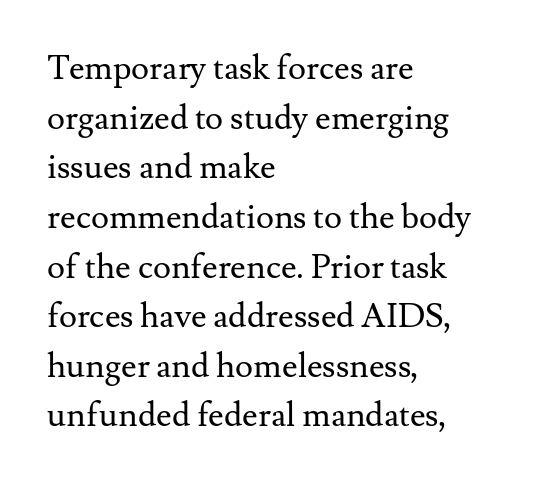
The image shows 34 px regular-weight serif type, upright; set left-aligned, normal line spacing (1.46x), normal letter spacing, not underlined; medium stroke contrast and a small x-height.
